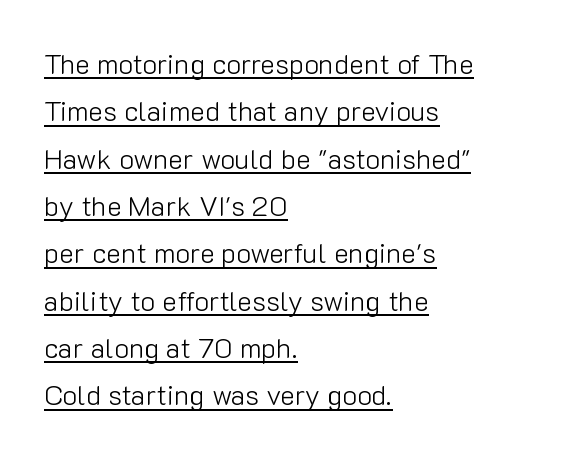
In terms of letterspacing, this is plain default setting. Interline gaps are of average width in this sample. These lines stack with their left ends in a neat column. This sample has the flowing, uneven cadence of proportional lettering.
